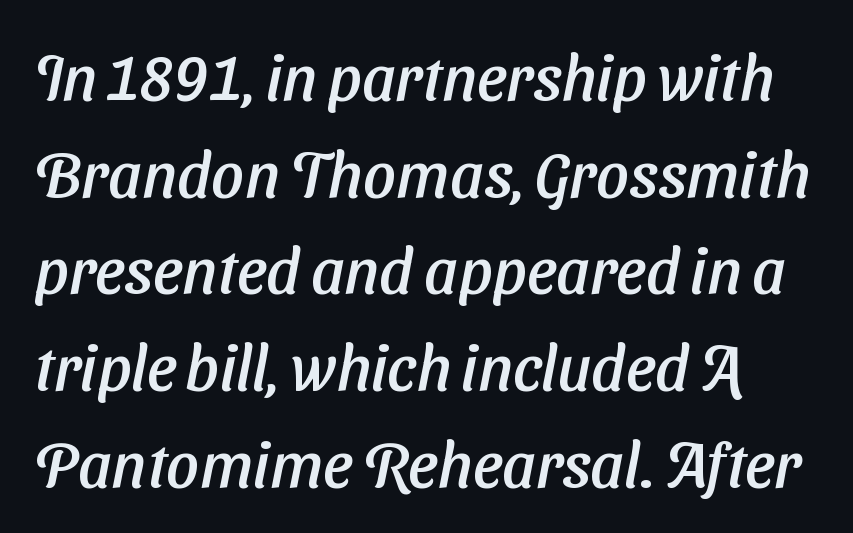
The image shows 64 px sans-serif type; set normal line spacing (1.51x), normal letter spacing, not underlined; low stroke contrast and a medium x-height.
